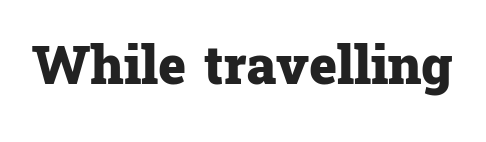
{"serif": "yes", "italic": "no", "bold": "yes", "weight": "heavy", "width": "normal", "stroke_contrast": "low", "x_height": "medium", "monospaced": "no", "underline": "no", "letter_spacing": "normal", "letter_spacing_em": 0.0, "glyph_px": 53}
